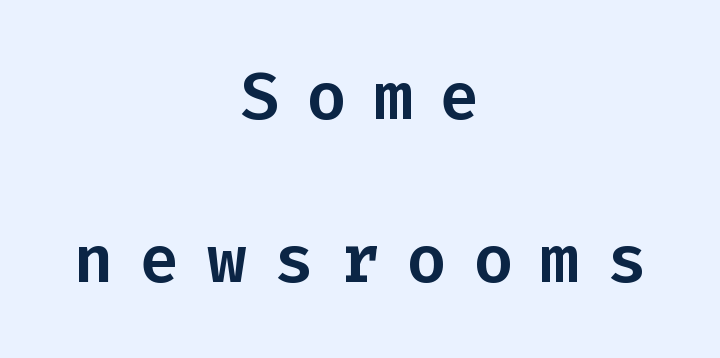
Q: Is the text italic (slanted)? A: No, it is upright.
Q: Is the typeface a serif or a sans-serif typeface? A: Sans-serif.
Q: Is the text underlined? A: No.
Q: How is the paragraph aligned? A: Centered.
Q: Is the spacing between letters normal or unusually wide? A: Unusually wide.
Q: Is the spacing between lines tight, normal or loose? A: Loose.
Q: Width (condensed, normal, or wide)? A: Normal.
Q: Stroke contrast? A: Low.
Q: x-height? A: Medium.
Q: Monospaced? A: Yes.
